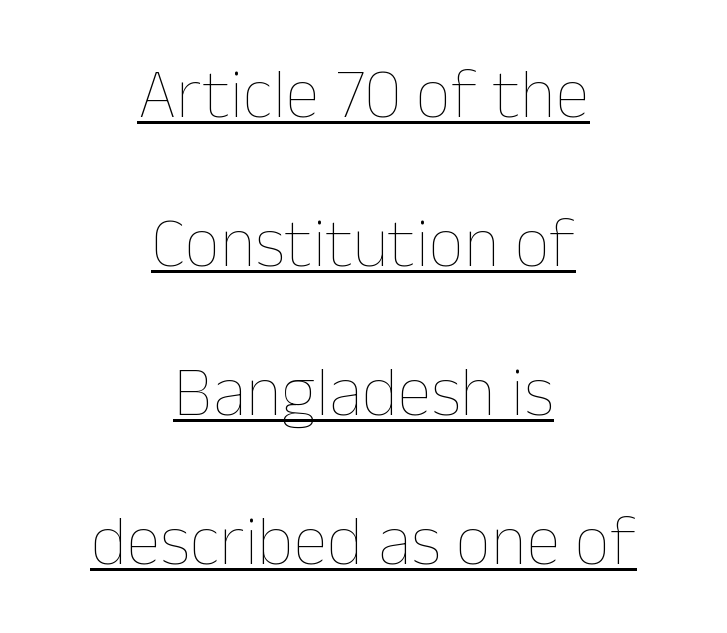
The image shows 70 px thin type, upright; set centered, loose line spacing (2.13x), normal letter spacing, underlined; low stroke contrast and a medium x-height.
